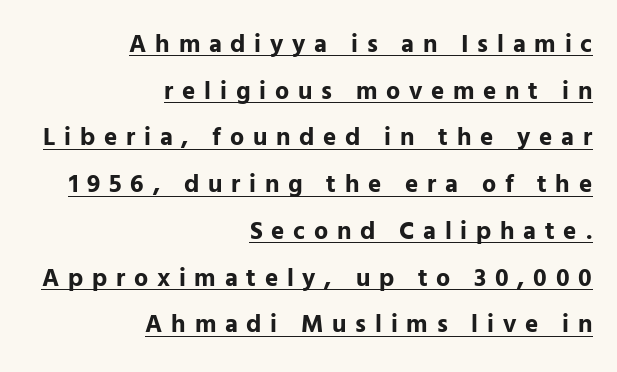
Students, this is bold: see how much ink each stroke carries. A continuous stroke trails under the words, as in a hyperlink. Letter spacing: wide. The compositor pushed each line to the right boundary. If you drew a line through each stem, it would be perfectly vertical.
